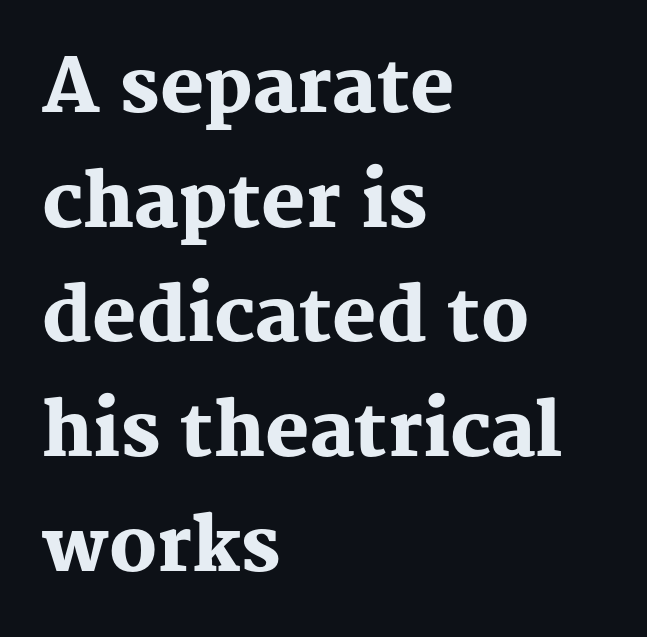
Q: Is the text bold? A: Yes.
Q: Is the text italic (slanted)? A: No, it is upright.
Q: Is the typeface a serif or a sans-serif typeface? A: Serif.
Q: Is the text underlined? A: No.
Q: How is the paragraph aligned? A: Left-aligned.
Q: Is the spacing between letters normal or unusually wide? A: Normal.
Q: Is the spacing between lines tight, normal or loose? A: Normal.
Q: Width (condensed, normal, or wide)? A: Normal.
Q: Stroke contrast? A: Medium.
Q: x-height? A: Medium.
Q: Monospaced? A: No.
